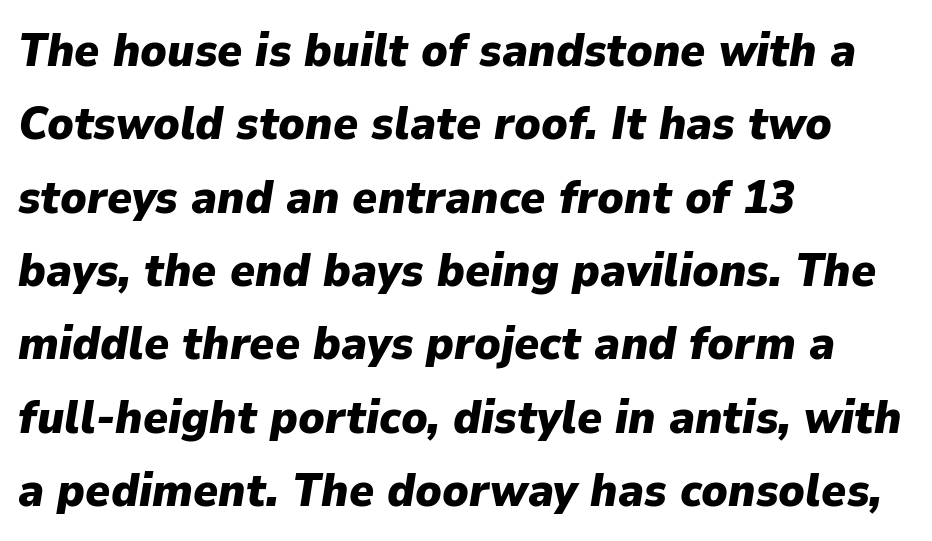
Slanted lettering throughout. Each letter keeps its own natural width here, so spacing adapts to shape. The space beneath each line is pristine and unruled. Honestly, the letter spacing is just normal — you wouldn't notice it. This rendering uses left alignment, leaving the right contour irregular. Each glyph is drawn with heavy, bold strokes.
